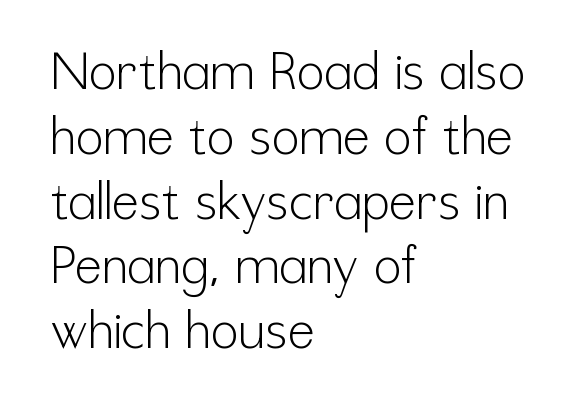
Counters stay open thanks to moderate or lighter strokes. Horizontally, the lines are justified to the leading edge only. Decoration check: the copy has no underline. Note the varied advance widths — an 'i' is clearly narrower than an 'm'. The lettering stays uniformly vertical, giving the passage a roman look. Serif or sans? Sans — the stroke terminals are bare.
